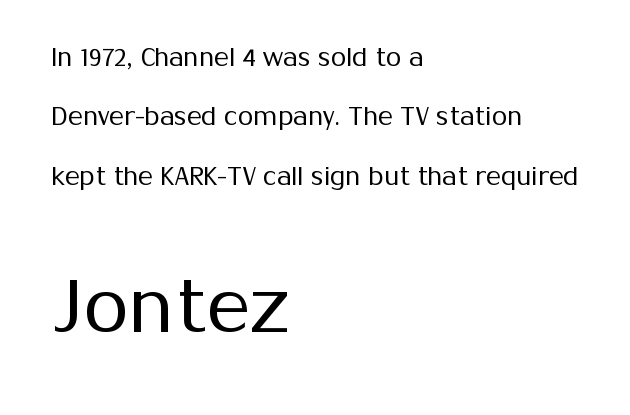
{"serif": "no", "italic": "no", "bold": "no", "weight": "regular", "width": "normal", "stroke_contrast": "medium", "x_height": "medium", "monospaced": "no", "underline": "no", "align": "left", "line_spacing": "loose", "line_spacing_ratio": 2.38, "letter_spacing": "normal", "letter_spacing_em": 0.0, "larger_block": "second", "size_ratio": 2.96, "glyph_px": 74}
